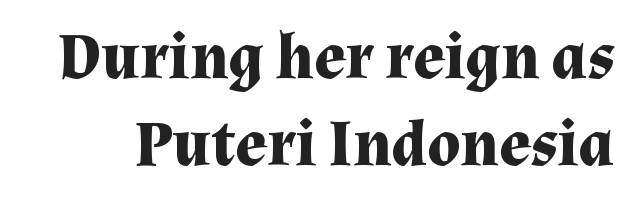
Q: Is the text bold? A: Yes.
Q: Is the text italic (slanted)? A: No, it is upright.
Q: Is the typeface a serif or a sans-serif typeface? A: Serif.
Q: Is the text underlined? A: No.
Q: Is the spacing between letters normal or unusually wide? A: Normal.
Q: Is the spacing between lines tight, normal or loose? A: Normal.
Q: Width (condensed, normal, or wide)? A: Normal.
Q: Stroke contrast? A: Medium.
Q: x-height? A: Medium.
Q: Monospaced? A: No.
